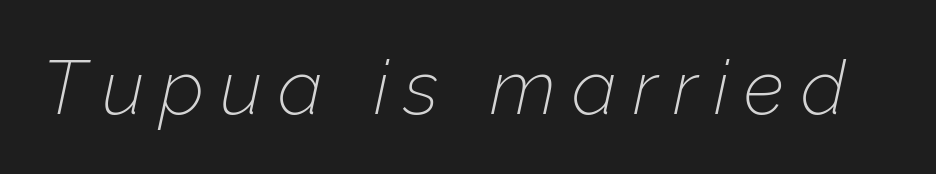
{"italic": "yes", "lean": "right", "slant_degrees": 12, "bold": "no", "weight": "thin", "width": "normal", "stroke_contrast": "low", "x_height": "medium", "monospaced": "no", "underline": "no", "letter_spacing": "wide", "letter_spacing_em": 0.21, "glyph_px": 76}
